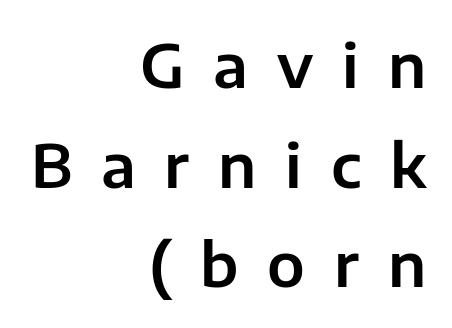
Q: Is the text italic (slanted)? A: No, it is upright.
Q: Is the typeface a serif or a sans-serif typeface? A: Sans-serif.
Q: Is the text underlined? A: No.
Q: How is the paragraph aligned? A: Right-aligned.
Q: Is the spacing between letters normal or unusually wide? A: Unusually wide.
Q: Is the spacing between lines tight, normal or loose? A: Normal.
Q: Width (condensed, normal, or wide)? A: Normal.
Q: Stroke contrast? A: Low.
Q: x-height? A: Medium.
Q: Monospaced? A: No.
